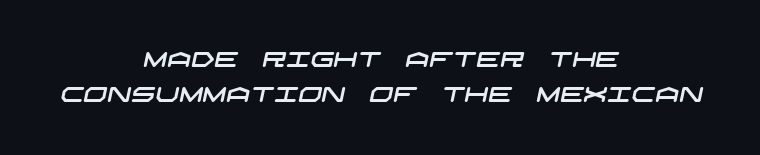
Q: Is the text underlined? A: No.
Q: How is the paragraph aligned? A: Centered.
Q: Is the spacing between letters normal or unusually wide? A: Normal.
Q: Is the spacing between lines tight, normal or loose? A: Normal.
